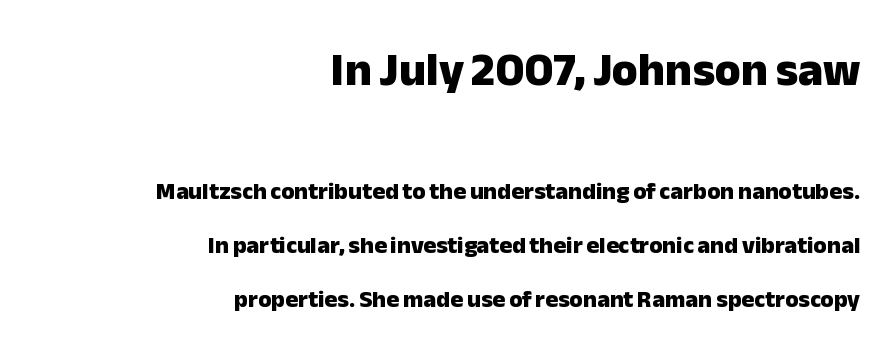
Compared with typical body copy, the letter spacing here is the same. If you squint, the top block still reads clearly — it's the larger of the two. Grotesque or geometric, the face here clearly has no serifs. The specimen reads as upright at a glance. The rendering uses natural spacing where letterforms have individual widths. The characters look thick and weighty, a clear bold.
